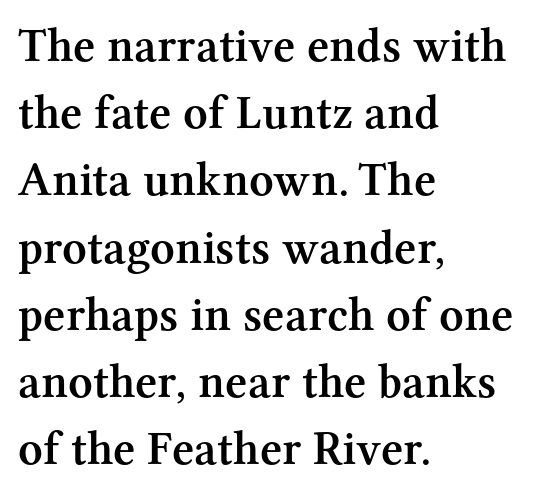
Each new line begins a customary step beneath the previous one. Posture: vertical. The rendering uses a semibold face; strokes are thickened but not to full bold. No word sits above an underline.
